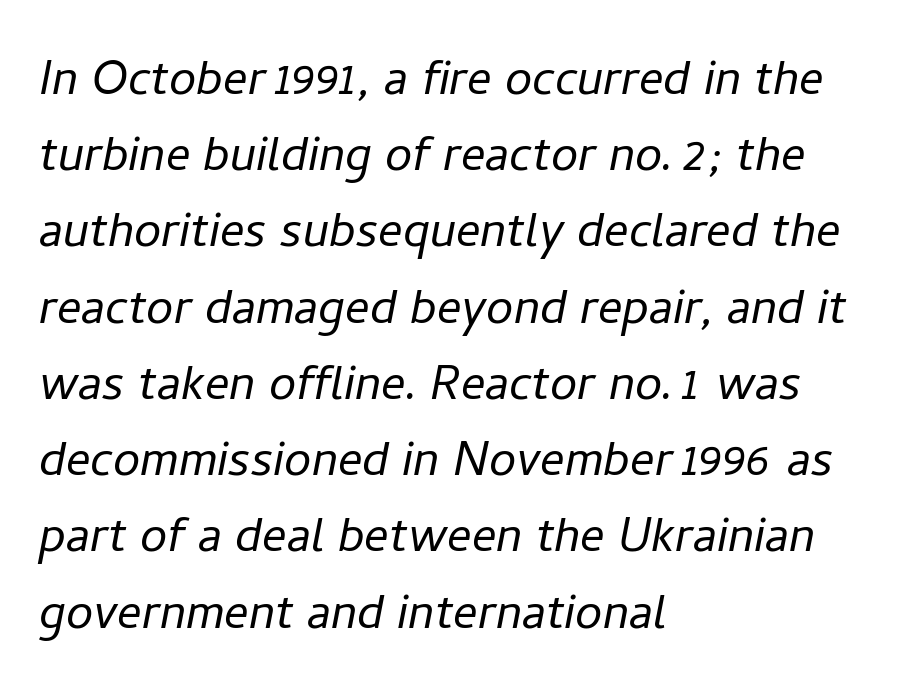
{"italic": "yes", "lean": "right", "slant_degrees": 11, "bold": "no", "weight": "light", "width": "normal", "stroke_contrast": "low", "x_height": "medium", "monospaced": "no", "underline": "no", "align": "left", "line_spacing": "normal", "line_spacing_ratio": 1.25, "letter_spacing": "normal", "letter_spacing_em": 0.0, "glyph_px": 61}
